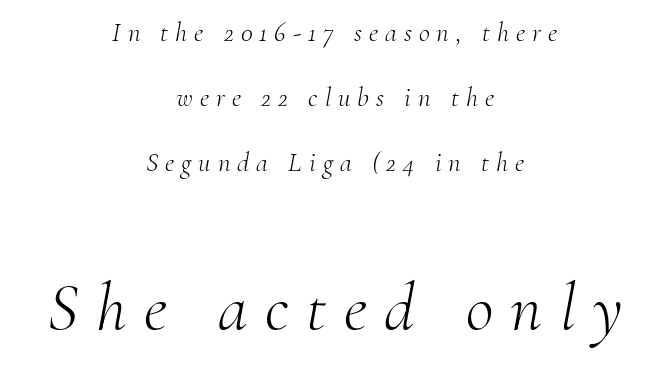
The image shows 68 px light serif type, italic (leaning right); set centered, loose line spacing (2.41x), unusually wide letter spacing (+0.26 em), not underlined; the second (bottom) block is 2.52x larger; medium stroke contrast and a small x-height.
